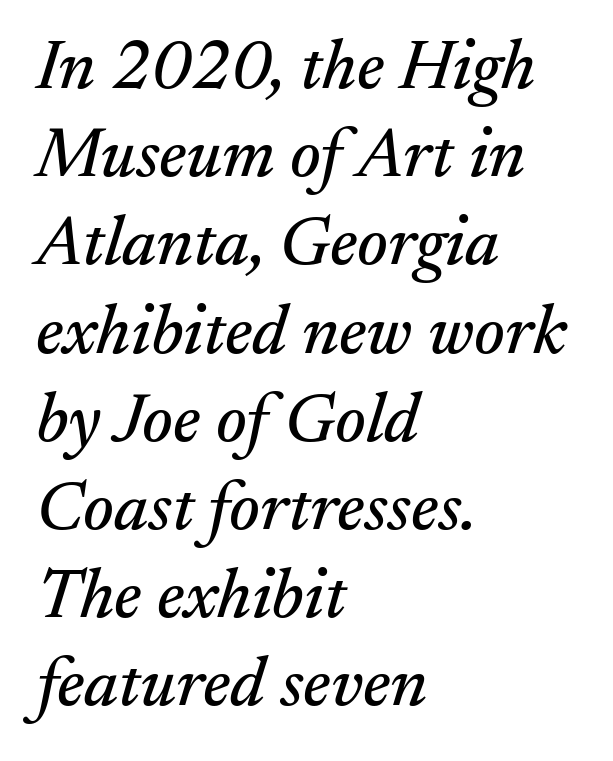
{"serif": "yes", "italic": "yes", "lean": "right", "slant_degrees": 17, "width": "normal", "stroke_contrast": "medium", "x_height": "small", "monospaced": "no", "underline": "no", "align": "left", "line_spacing": "normal", "line_spacing_ratio": 1.26, "letter_spacing": "normal", "letter_spacing_em": 0.0, "glyph_px": 70}
